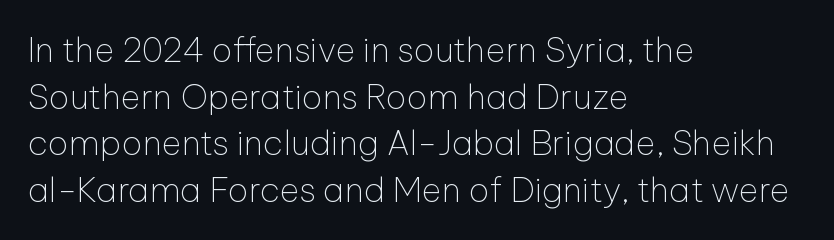
The image shows 34 px thin sans-serif type, upright; set left-aligned, normal line spacing (1.37x), normal letter spacing, not underlined; low stroke contrast and a medium x-height.
